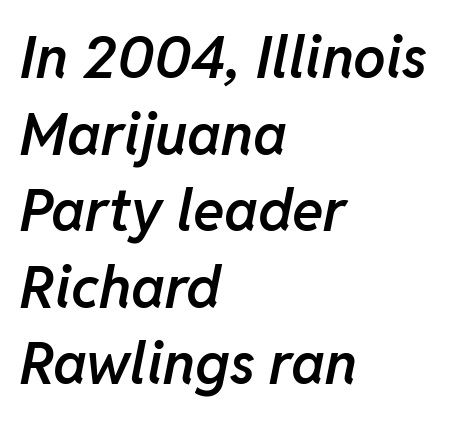
A clean baseline with only descenders dipping below it. The face used here has a pronounced slope to its letters. A classic flush-left, rag-right setting is used for this passage. Words appear dense and cohesive because spacing is normal. Set as a demibold, roughly 600 on the weight scale. Spacing verdict: proportional, widths tailored to each character.
